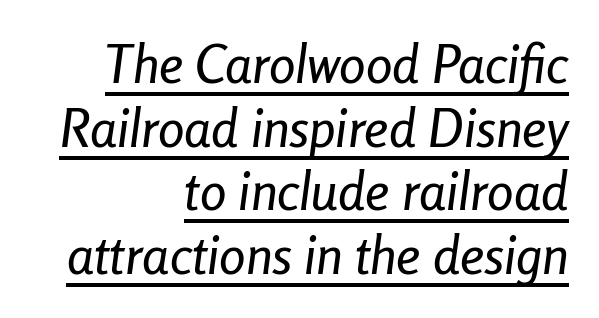
{"italic": "yes", "lean": "right", "slant_degrees": 8, "width": "condensed", "stroke_contrast": "low", "x_height": "medium", "monospaced": "no", "underline": "yes", "align": "right", "line_spacing_ratio": 1.2, "letter_spacing": "normal", "letter_spacing_em": 0.0, "glyph_px": 53}
